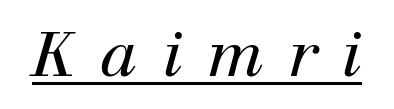
Q: Is the text bold? A: No.
Q: Is the text italic (slanted)? A: Yes, it leans right by about 12 degrees.
Q: Is the typeface a serif or a sans-serif typeface? A: Serif.
Q: Is the text underlined? A: Yes.
Q: Is the spacing between letters normal or unusually wide? A: Unusually wide.
Q: Width (condensed, normal, or wide)? A: Normal.
Q: Stroke contrast? A: High.
Q: x-height? A: Medium.
Q: Monospaced? A: No.
